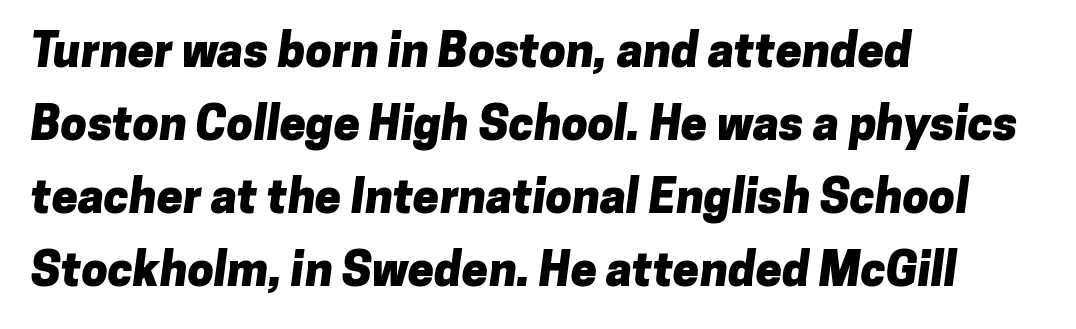
Examine the stroke ends and you'll find no serifs. Each row of text sits above clean, open space. The rag falls on the right side of this text block. Is the letter spacing exaggerated? No — it looks like the ordinary default.
